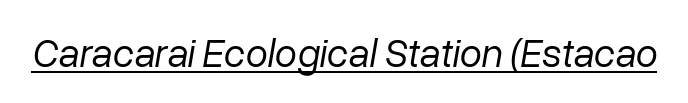
Here the designer chose a conventional face with non-uniform glyph widths. Emphasis is given by a line drawn under the lettering. The letters are slanted; this is an italic face. Weight class: somewhere from thin through regular.
